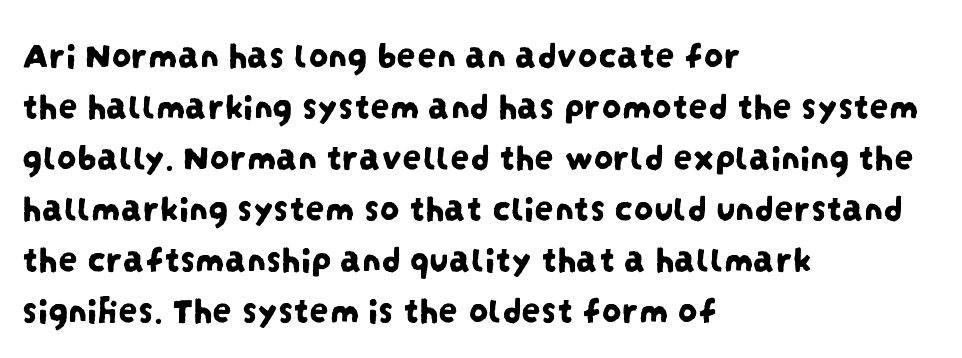
Q: Is the typeface a serif or a sans-serif typeface? A: Sans-serif.
Q: Is the text underlined? A: No.
Q: How is the paragraph aligned? A: Left-aligned.
Q: Is the spacing between letters normal or unusually wide? A: Normal.
Q: Is the spacing between lines tight, normal or loose? A: Normal.
Q: Width (condensed, normal, or wide)? A: Condensed.
Q: Stroke contrast? A: Low.
Q: x-height? A: Large.
Q: Monospaced? A: No.
